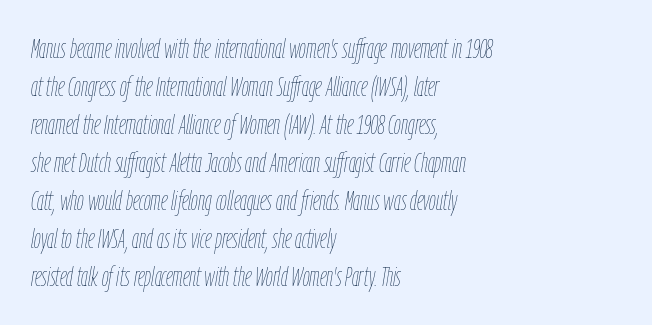
The image shows 27 px text type, italic (leaning right); set left-aligned, normal line spacing (1.41x), normal letter spacing, not underlined.
